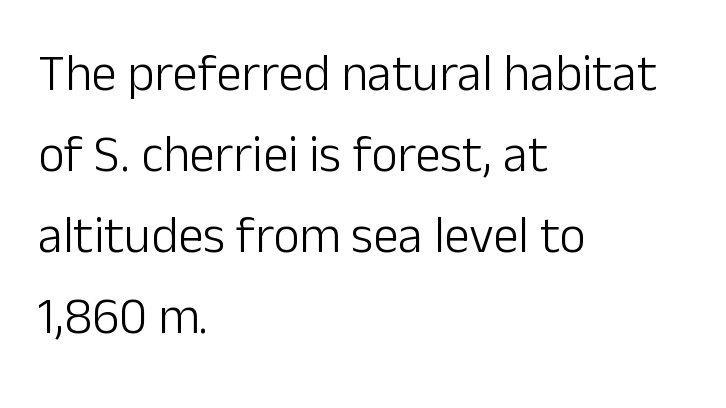
{"serif": "no", "italic": "no", "bold": "no", "weight": "light", "width": "normal", "stroke_contrast": "low", "x_height": "medium", "monospaced": "no", "underline": "no", "align": "left", "line_spacing": "normal", "line_spacing_ratio": 1.59, "letter_spacing": "normal", "letter_spacing_em": 0.0, "glyph_px": 51}
